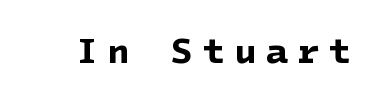
You'd pick this weight for a headline — it's a proper bold. This rendering employs a face without finishing strokes, i.e., a sans-serif. This sample uses expanded letter spacing, leaving extra air between glyphs. The area under the type is left untouched.
